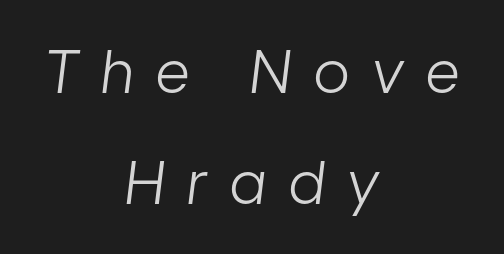
{"italic": "yes", "lean": "right", "slant_degrees": 7, "bold": "no", "weight": "light", "width": "condensed", "stroke_contrast": "low", "x_height": "medium", "monospaced": "no", "underline": "no", "align": "center", "line_spacing_ratio": 1.88, "letter_spacing": "wide", "letter_spacing_em": 0.39, "glyph_px": 59}
